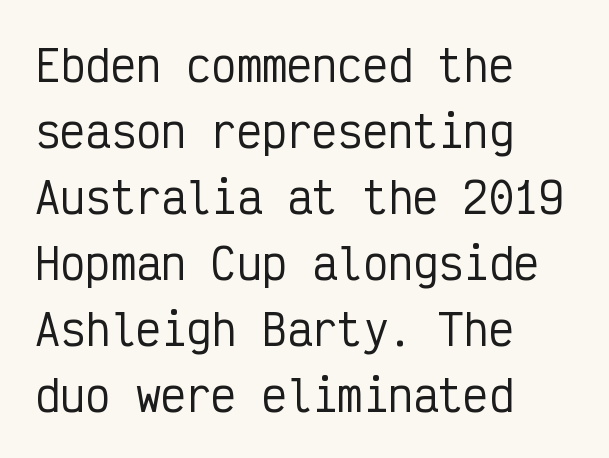
Q: Is the text italic (slanted)? A: No, it is upright.
Q: Is the typeface a serif or a sans-serif typeface? A: Sans-serif.
Q: Is the text underlined? A: No.
Q: How is the paragraph aligned? A: Left-aligned.
Q: Is the spacing between letters normal or unusually wide? A: Normal.
Q: Is the spacing between lines tight, normal or loose? A: Normal.
Q: Width (condensed, normal, or wide)? A: Condensed.
Q: Stroke contrast? A: Low.
Q: x-height? A: Medium.
Q: Monospaced? A: Yes.
